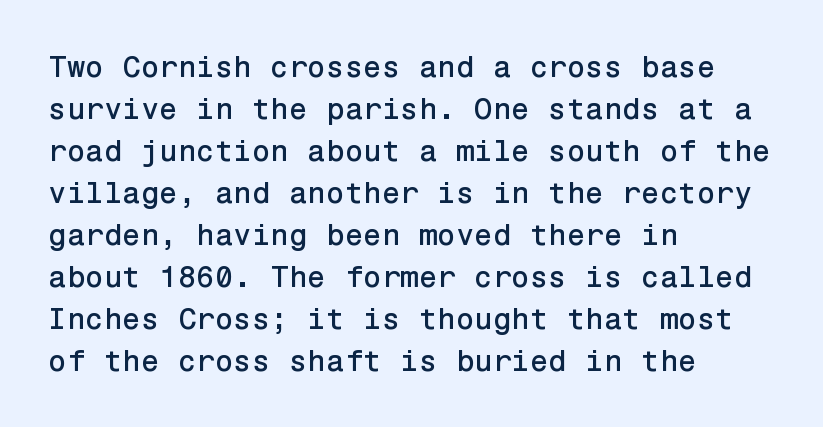
The lettering holds an erect, upright posture throughout. The leading is moderate, giving the passage an even texture. Between one letter and the next there's only the usual sliver of space. Each row of text sits above clean, open space. The rendering shows plain stroke endings on the letterforms — a sans-serif design.
